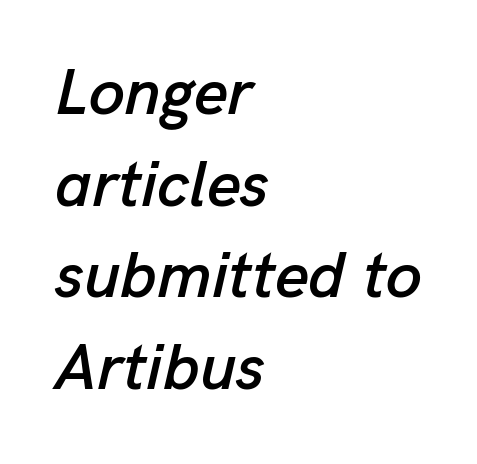
Q: Is the text italic (slanted)? A: Yes, it leans right by about 13 degrees.
Q: Is the text underlined? A: No.
Q: How is the paragraph aligned? A: Left-aligned.
Q: Is the spacing between letters normal or unusually wide? A: Normal.
Q: Is the spacing between lines tight, normal or loose? A: Normal.
Q: Width (condensed, normal, or wide)? A: Normal.
Q: Stroke contrast? A: Low.
Q: x-height? A: Medium.
Q: Monospaced? A: No.
